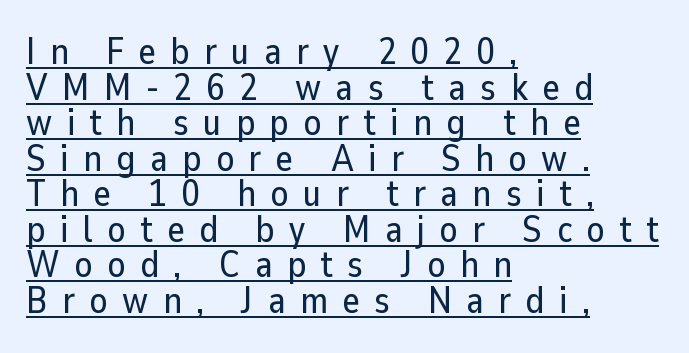
Q: Is the text italic (slanted)? A: No, it is upright.
Q: Is the typeface a serif or a sans-serif typeface? A: Sans-serif.
Q: Is the text underlined? A: Yes.
Q: How is the paragraph aligned? A: Left-aligned.
Q: Is the spacing between letters normal or unusually wide? A: Unusually wide.
Q: Is the spacing between lines tight, normal or loose? A: Tight.
Q: Width (condensed, normal, or wide)? A: Normal.
Q: Stroke contrast? A: Low.
Q: x-height? A: Medium.
Q: Monospaced? A: No.
